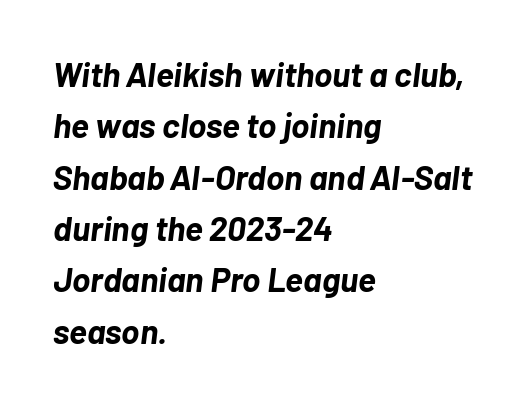
Words appear dense and cohesive because spacing is normal. The letters are slanted; this is an italic face. Only glyphs here, with clear space below each row. The block of text has a typical density, with ordinary space between rows. Character widths vary here, with narrow letters taking less room than wide ones. The ragged edge is on the right, which tells us the setting is flush left.
